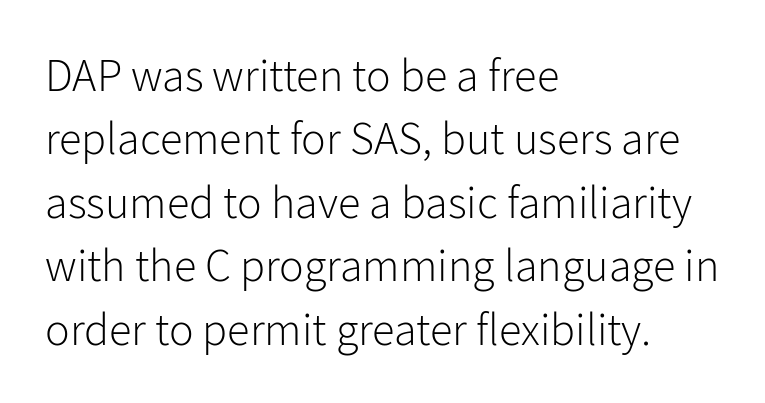
The image shows 46 px light sans-serif type, upright; set left-aligned, normal line spacing (1.38x), normal letter spacing, not underlined; low stroke contrast and a medium x-height.
